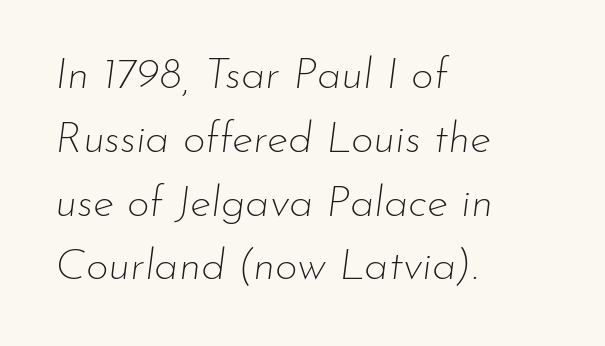
{"italic": "yes", "lean": "right", "slant_degrees": 7, "bold": "no", "weight": "thin", "width": "normal", "stroke_contrast": "low", "x_height": "small", "monospaced": "no", "underline": "no", "align": "left", "line_spacing": "normal", "line_spacing_ratio": 1.45, "letter_spacing": "normal", "letter_spacing_em": 0.0, "glyph_px": 44}
